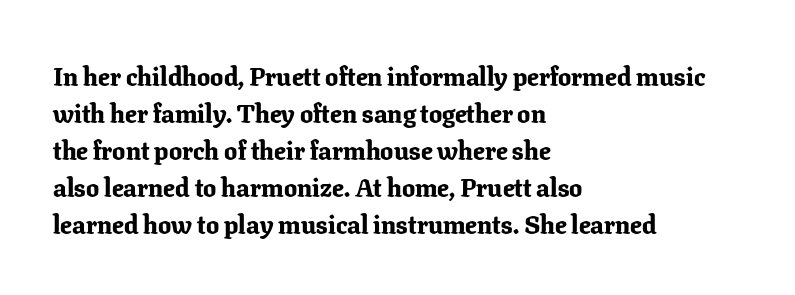
{"italic": "no", "bold": "yes", "underline": "no", "align": "left", "line_spacing": "normal", "line_spacing_ratio": 1.42, "letter_spacing": "normal", "letter_spacing_em": 0.0, "glyph_px": 26}
